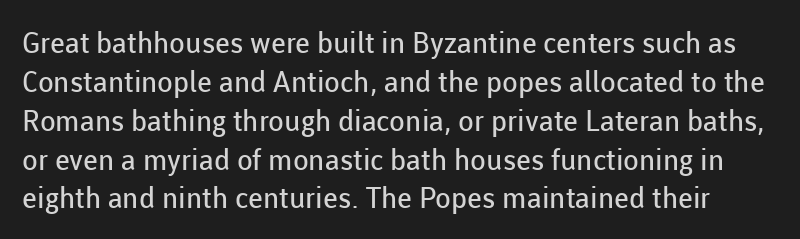
{"serif": "no", "italic": "no", "bold": "no", "weight": "regular", "width": "normal", "stroke_contrast": "low", "x_height": "medium", "monospaced": "no", "underline": "no", "line_spacing": "normal", "line_spacing_ratio": 1.34, "letter_spacing": "normal", "letter_spacing_em": 0.0, "glyph_px": 29}
